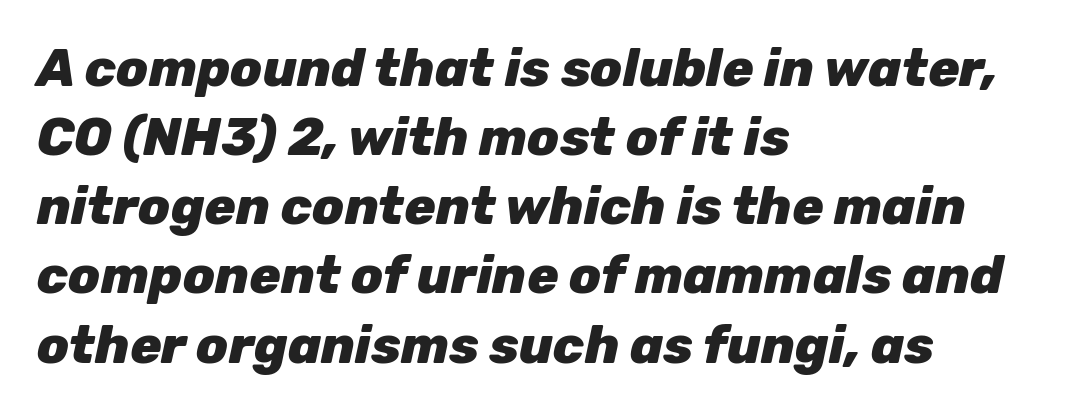
{"italic": "yes", "lean": "right", "slant_degrees": 12, "bold": "yes", "weight": "heavy", "width": "normal", "stroke_contrast": "low", "x_height": "medium", "monospaced": "no", "underline": "no", "align": "left", "line_spacing": "normal", "line_spacing_ratio": 1.33, "letter_spacing": "normal", "letter_spacing_em": 0.0, "glyph_px": 52}
